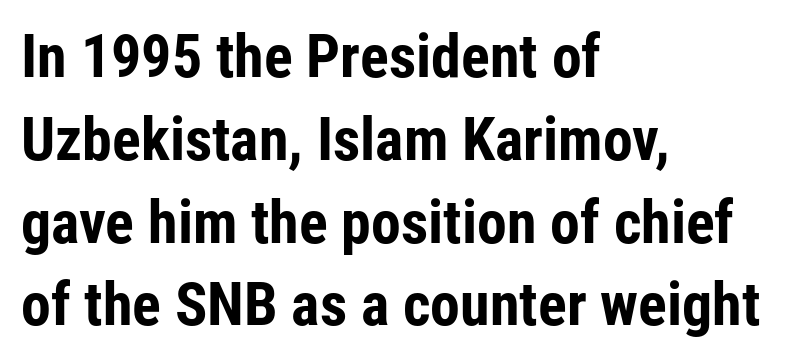
Q: Is the text bold? A: Yes.
Q: Is the text italic (slanted)? A: No, it is upright.
Q: Is the typeface a serif or a sans-serif typeface? A: Sans-serif.
Q: Is the text underlined? A: No.
Q: How is the paragraph aligned? A: Left-aligned.
Q: Is the spacing between letters normal or unusually wide? A: Normal.
Q: Is the spacing between lines tight, normal or loose? A: Normal.
Q: Width (condensed, normal, or wide)? A: Condensed.
Q: Stroke contrast? A: Low.
Q: x-height? A: Medium.
Q: Monospaced? A: No.
